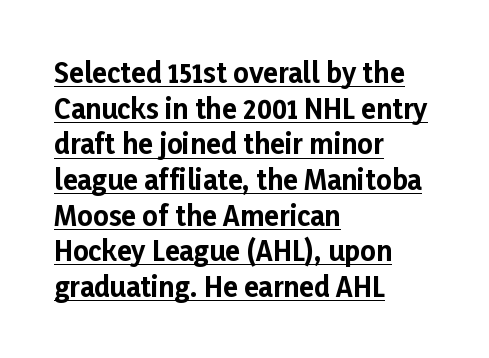
The image shows 27 px bold type, upright; set left-aligned, normal line spacing (1.32x), normal letter spacing, underlined.
